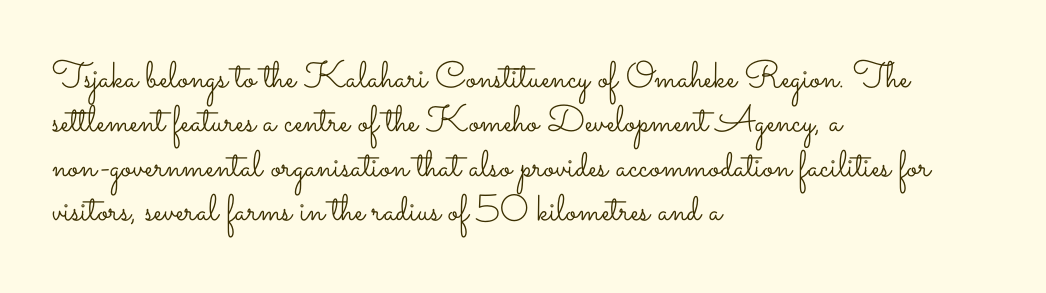
Varying glyph widths throughout — classic text-font behaviour. Heft: none added — not bold. Notice how the passage keeps a crisp vertical edge on the left only. Any mark beneath the type? The region is blank.
